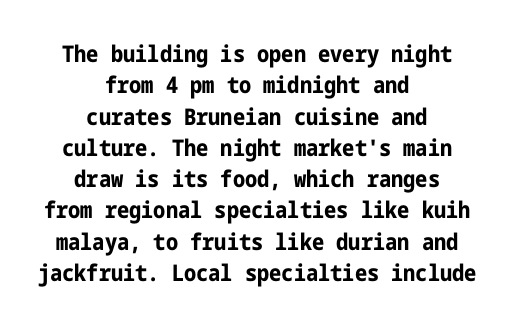
{"italic": "no", "bold": "yes", "underline": "no", "align": "center", "line_spacing": "normal", "line_spacing_ratio": 1.36, "letter_spacing": "normal", "letter_spacing_em": 0.0, "glyph_px": 23}
